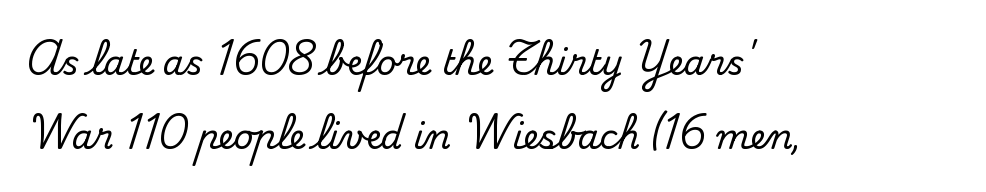
The face used here is rendered with its standard letterfit. Successive baselines arrive slowly, with a big drop between each. This sample has the flowing, uneven cadence of proportional lettering.
